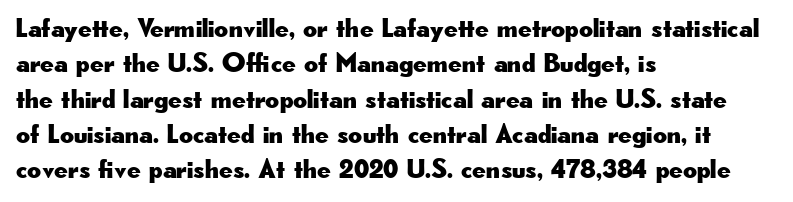
{"italic": "no", "underline": "no", "align": "left", "line_spacing": "normal", "line_spacing_ratio": 1.31, "letter_spacing": "normal", "letter_spacing_em": 0.0, "glyph_px": 27}
